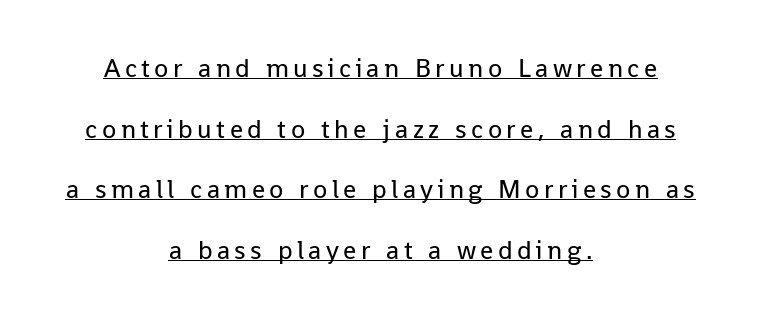
The image shows 26 px text type, upright; set centered, loose line spacing (2.33x), underlined.
